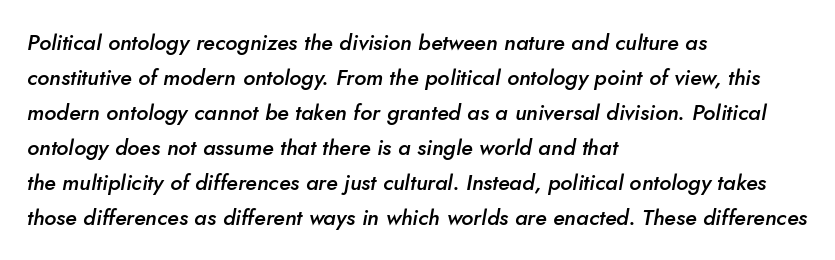
Q: Is the text bold? A: Semi-bold.
Q: Is the text italic (slanted)? A: Yes, it leans right by about 10 degrees.
Q: Is the text underlined? A: No.
Q: How is the paragraph aligned? A: Left-aligned.
Q: Is the spacing between letters normal or unusually wide? A: Normal.
Q: Is the spacing between lines tight, normal or loose? A: Normal.
